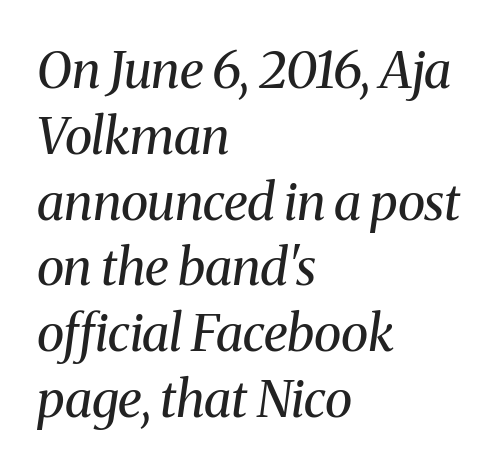
Q: Is the text bold? A: No.
Q: Is the text italic (slanted)? A: Yes, it leans right by about 8 degrees.
Q: Is the typeface a serif or a sans-serif typeface? A: Serif.
Q: Is the text underlined? A: No.
Q: How is the paragraph aligned? A: Left-aligned.
Q: Is the spacing between letters normal or unusually wide? A: Normal.
Q: Is the spacing between lines tight, normal or loose? A: Normal.
Q: Width (condensed, normal, or wide)? A: Normal.
Q: Stroke contrast? A: Medium.
Q: x-height? A: Medium.
Q: Monospaced? A: No.
